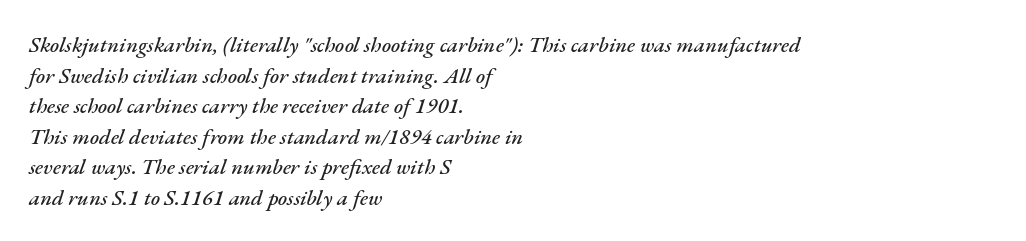
The image shows 22 px text type, italic (leaning right); set left-aligned, normal line spacing (1.39x), normal letter spacing, not underlined.
